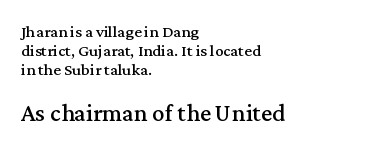
Tracking here is standard; glyphs follow each other at the usual distance. Italic? Not at all — the glyphs are vertical. The lines are packed closely together with very little leading. The rendering enlarges the type as you move from the upper chunk to the lower. The typesetter chose a ragged-right arrangement here. Check the space under the baseline: it is left empty.
